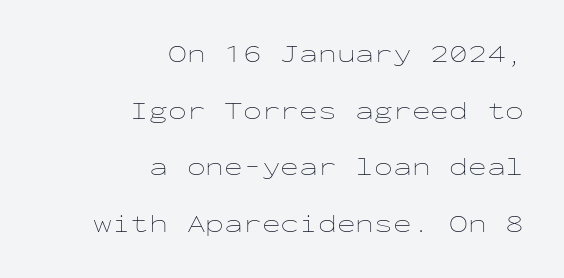
Q: Is the text bold? A: No.
Q: Is the text italic (slanted)? A: No, it is upright.
Q: Is the text underlined? A: No.
Q: How is the paragraph aligned? A: Right-aligned.
Q: Is the spacing between letters normal or unusually wide? A: Normal.
Q: Is the spacing between lines tight, normal or loose? A: Loose.
